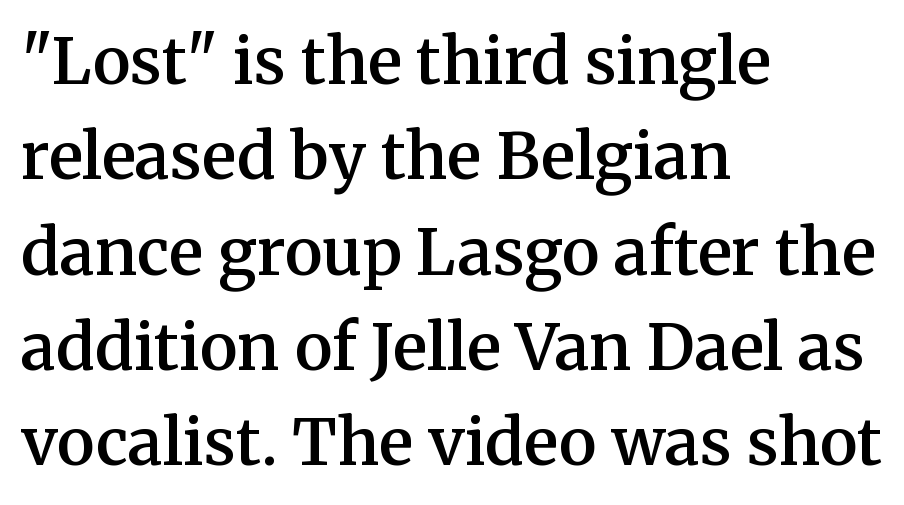
The image shows 64 px semibold serif type, upright; set left-aligned, normal line spacing (1.49x), normal letter spacing, not underlined; medium stroke contrast and a medium x-height.
